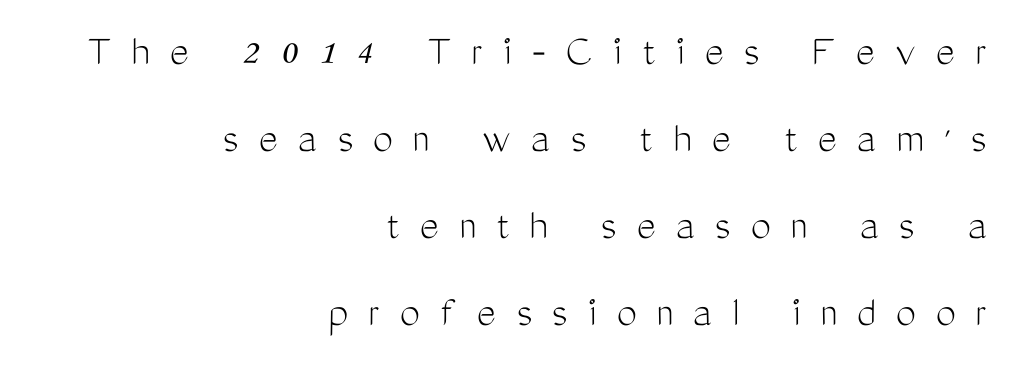
The image shows 45 px light, condensed sans-serif type, upright; set right-aligned, loose line spacing (1.93x), unusually wide letter spacing (+0.45 em), not underlined; medium stroke contrast and a medium x-height.
